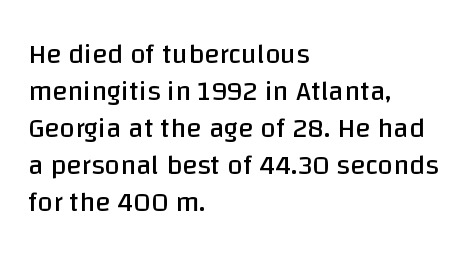
Q: Is the text bold? A: No.
Q: Is the text italic (slanted)? A: No, it is upright.
Q: Is the typeface a serif or a sans-serif typeface? A: Sans-serif.
Q: Is the text underlined? A: No.
Q: How is the paragraph aligned? A: Left-aligned.
Q: Is the spacing between letters normal or unusually wide? A: Normal.
Q: Is the spacing between lines tight, normal or loose? A: Normal.
Q: Width (condensed, normal, or wide)? A: Normal.
Q: Stroke contrast? A: Low.
Q: x-height? A: Large.
Q: Monospaced? A: No.
